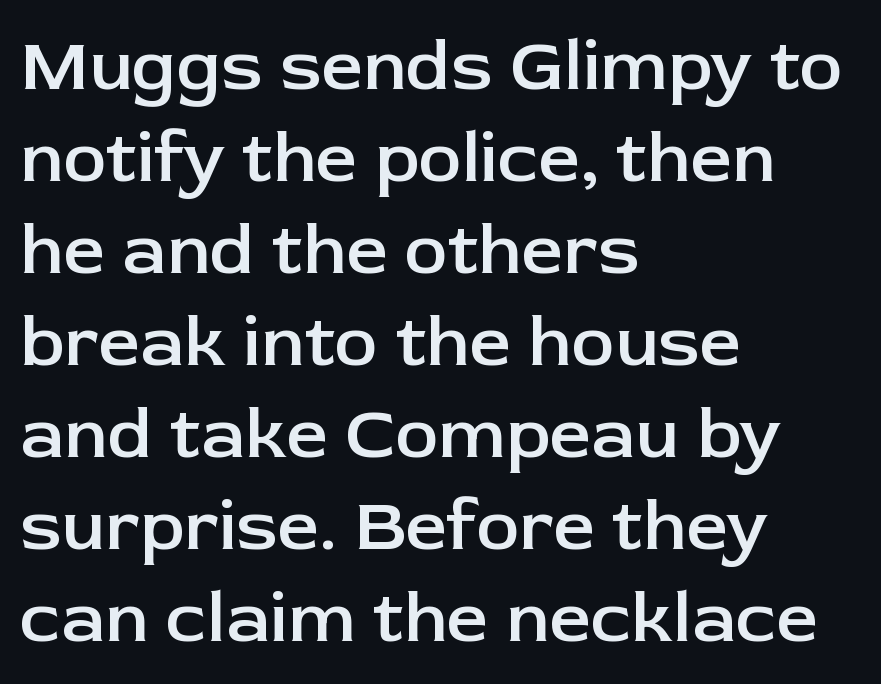
Spacing verdict: proportional, widths tailored to each character. Regarding leading, the lines here are spaced in the standard way. The string is rendered with underlining switched off. Stroke terminals: plain, sans-serif. No italicization has been applied; the sample stays upright. On the weight axis this lands at semibold, roughly 600.
